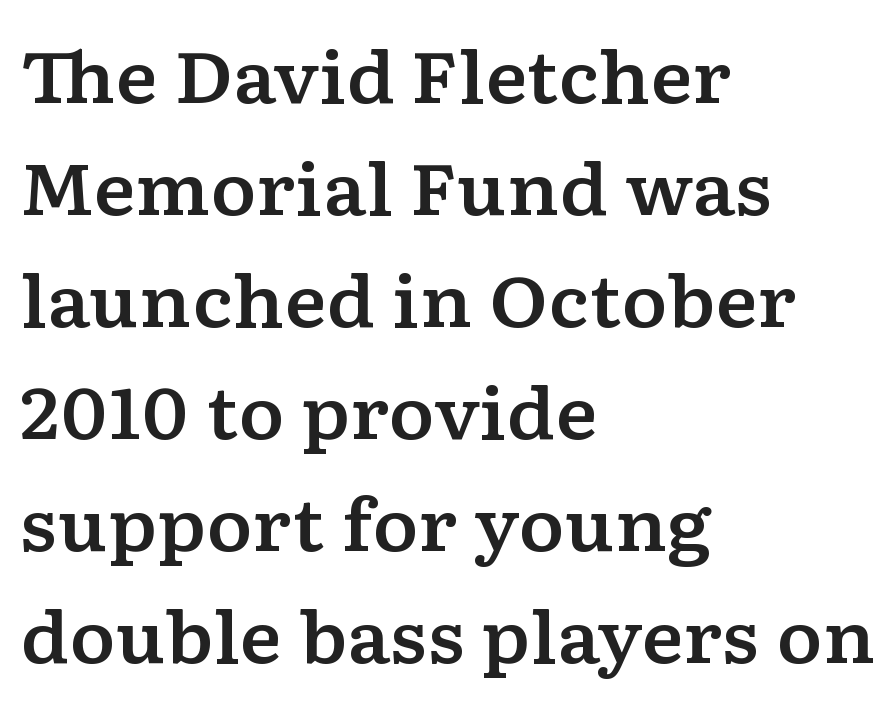
One-word summary of the alignment: left. Has an underline been added? It has not. Note the varied advance widths — an 'i' is clearly narrower than an 'm'. Each word holds together tightly as a unit, with standard inter-letter gaps. Italic: no, the glyphs are upright roman. Old-style or modern, the face here clearly has serifs.
